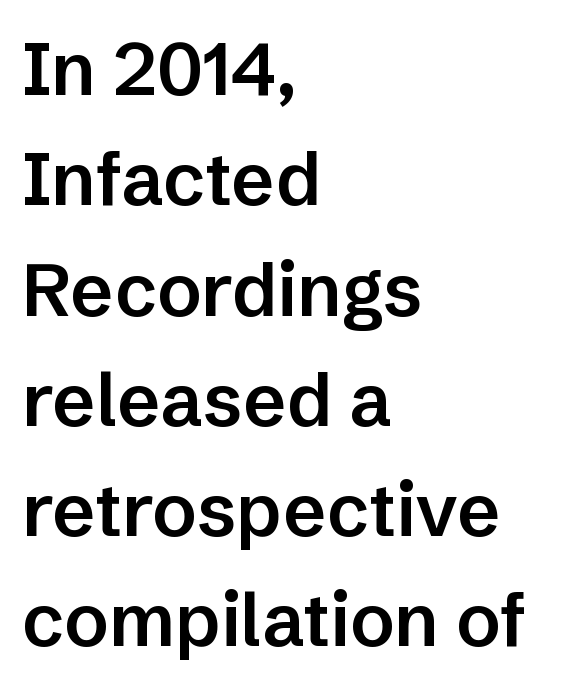
The space directly below the letters is spotless. Nothing unusual about the tracking: characters are spaced as the font intends. The text block is weighted toward the left margin, trailing off unevenly rightward. This is the in-between weight designers call semibold or demi. This sample has the flowing, uneven cadence of proportional lettering.
